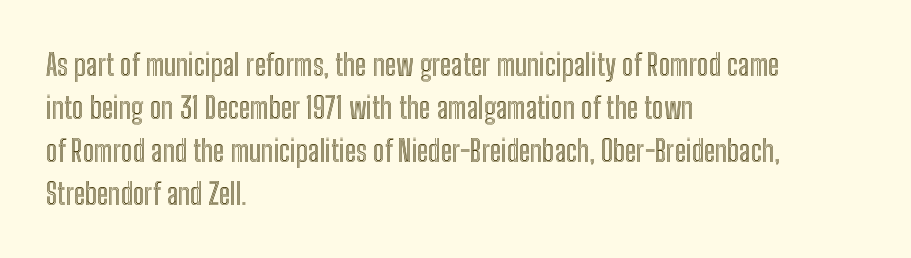
{"italic": "no", "width": "condensed", "x_height": "medium", "monospaced": "no", "underline": "no", "align": "left", "line_spacing": "normal", "line_spacing_ratio": 1.43, "letter_spacing": "normal", "letter_spacing_em": 0.0, "glyph_px": 30}
